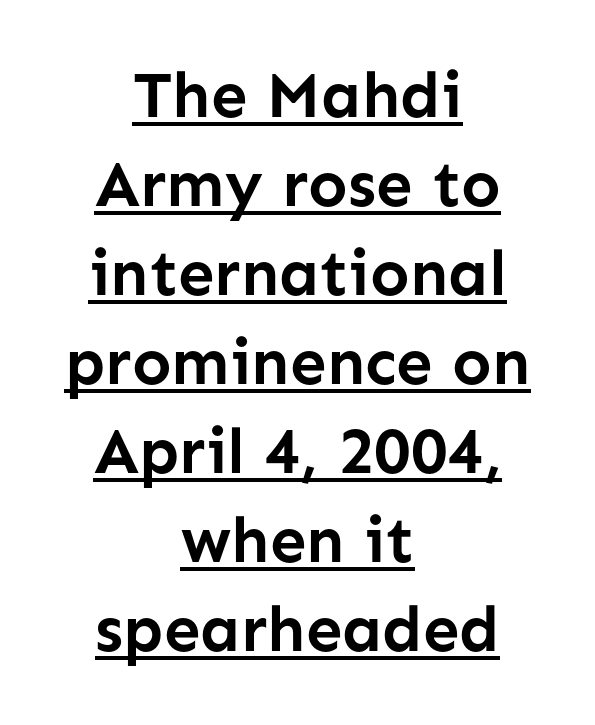
{"serif": "no", "italic": "no", "bold": "yes", "weight": "semibold", "width": "normal", "stroke_contrast": "low", "x_height": "medium", "monospaced": "no", "underline": "yes", "align": "center", "line_spacing": "normal", "line_spacing_ratio": 1.37, "letter_spacing": "normal", "letter_spacing_em": 0.0, "glyph_px": 65}
